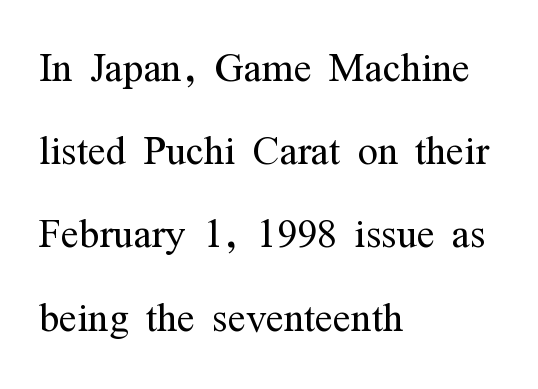
Q: Is the text bold? A: No.
Q: Is the text italic (slanted)? A: No, it is upright.
Q: Is the typeface a serif or a sans-serif typeface? A: Serif.
Q: Is the text underlined? A: No.
Q: How is the paragraph aligned? A: Left-aligned.
Q: Is the spacing between letters normal or unusually wide? A: Normal.
Q: Is the spacing between lines tight, normal or loose? A: Normal.
Q: Width (condensed, normal, or wide)? A: Condensed.
Q: Stroke contrast? A: Medium.
Q: x-height? A: Medium.
Q: Monospaced? A: No.
